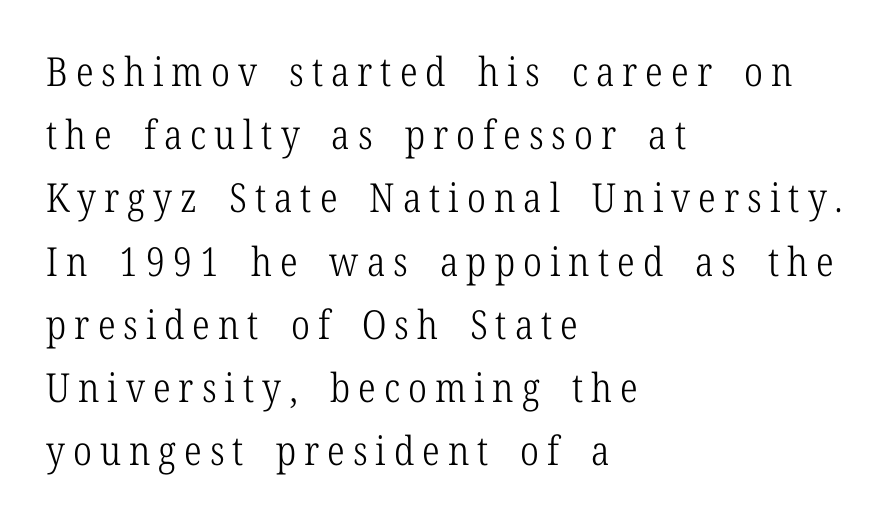
{"serif": "yes", "italic": "no", "bold": "no", "weight": "light", "width": "condensed", "stroke_contrast": "low", "x_height": "medium", "monospaced": "no", "underline": "no", "align": "left", "line_spacing": "normal", "line_spacing_ratio": 1.58, "letter_spacing": "wide", "letter_spacing_em": 0.2, "glyph_px": 40}
